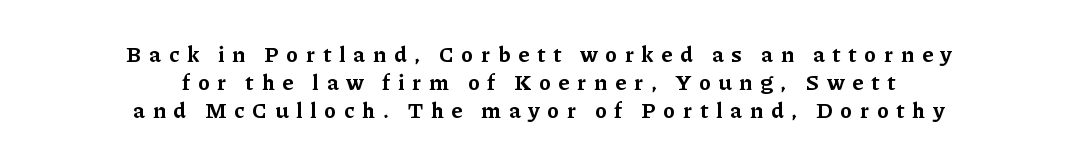
Descenders are the only things crossing below the line. Evenly set lines give the paragraph a standard silhouette. Is the type bold? Yes — the strokes are clearly thick and heavy. This rendering uses center alignment, leaving both contours irregular but symmetric. Posture: straight, roman, zero tilt. Compared with typical body copy, the letter spacing here is much looser.
